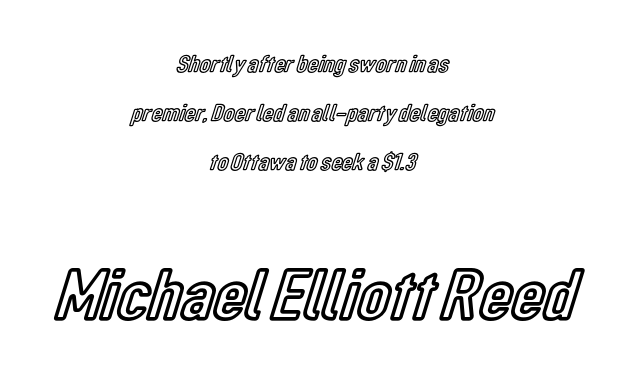
The image shows 74 px condensed type; set centered, loose line spacing (1.97x), normal letter spacing, not underlined; the second (bottom) block is 2.96x larger; a medium x-height.
